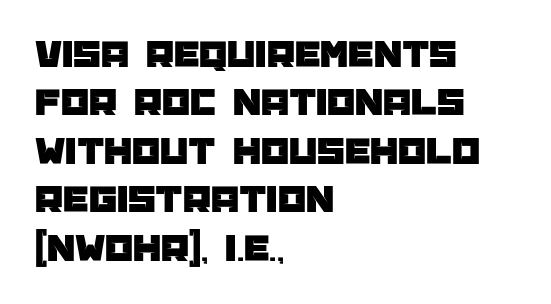
Check where the strokes stop: nothing finishes them off — pure sans. Caption: standard tracking, unaltered. Plain, unruled lines of type. Compared with a centered layout, this one pins lines to the left instead. This is roman type, the default non-slanted kind.
